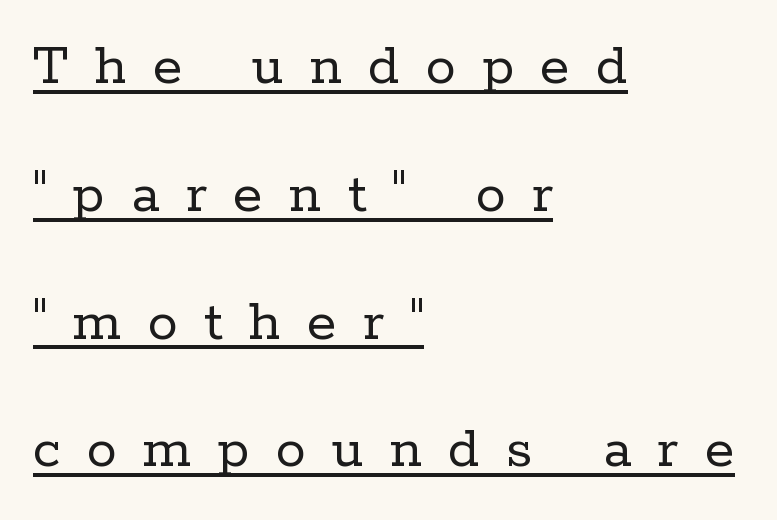
Q: Is the text bold? A: No.
Q: Is the text italic (slanted)? A: No, it is upright.
Q: Is the typeface a serif or a sans-serif typeface? A: Serif.
Q: Is the text underlined? A: Yes.
Q: How is the paragraph aligned? A: Left-aligned.
Q: Is the spacing between letters normal or unusually wide? A: Unusually wide.
Q: Is the spacing between lines tight, normal or loose? A: Loose.
Q: Width (condensed, normal, or wide)? A: Normal.
Q: Stroke contrast? A: Low.
Q: x-height? A: Medium.
Q: Monospaced? A: No.
